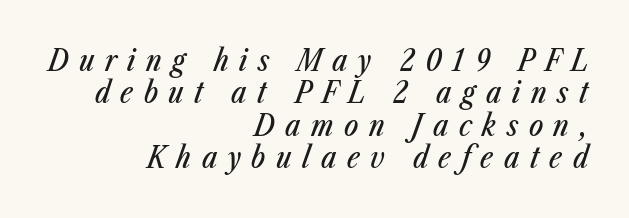
The image shows 30 px condensed type, italic (leaning right); set right-aligned, tight line spacing (1.08x), unusually wide letter spacing (+0.35 em), not underlined; low stroke contrast and a medium x-height.
